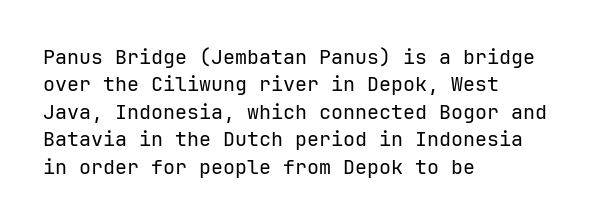
Caption: standard tracking, unaltered. Alignment: flush left. Line spacing here is normal. Weight: not bold — regular or lighter.
